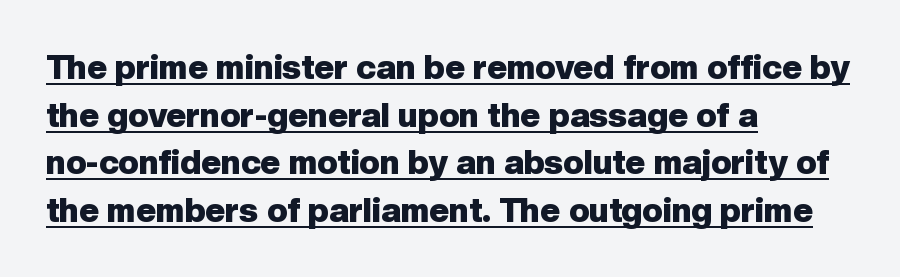
The image shows 34 px heavy sans-serif type, upright; set left-aligned, normal line spacing (1.4x), normal letter spacing, underlined; low stroke contrast and a medium x-height.
